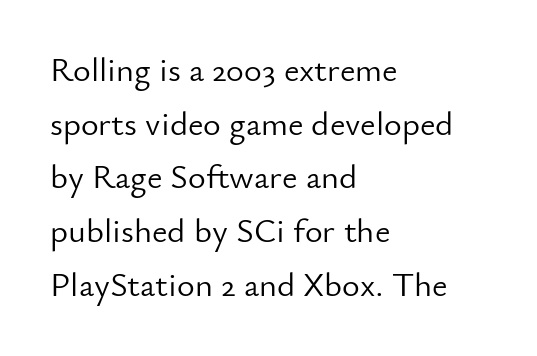
{"serif": "no", "italic": "no", "bold": "no", "weight": "light", "width": "normal", "stroke_contrast": "low", "x_height": "small", "monospaced": "no", "underline": "no", "align": "left", "line_spacing": "normal", "line_spacing_ratio": 1.58, "letter_spacing": "normal", "letter_spacing_em": 0.0, "glyph_px": 34}
